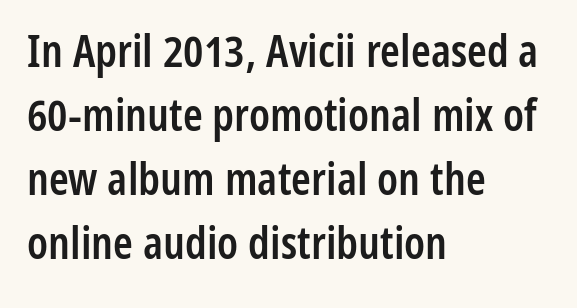
{"serif": "no", "italic": "no", "bold": "semi", "weight": "semibold", "width": "condensed", "stroke_contrast": "low", "x_height": "medium", "monospaced": "no", "underline": "no", "align": "left", "line_spacing": "normal", "line_spacing_ratio": 1.42, "letter_spacing": "normal", "letter_spacing_em": 0.0, "glyph_px": 45}
